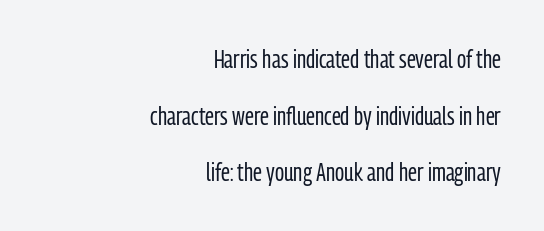
The image shows 25 px text type, upright; set right-aligned, loose line spacing (2.27x), normal letter spacing, not underlined.
